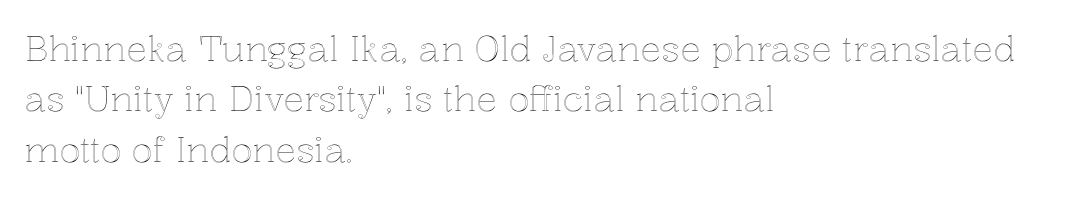
Q: Is the text italic (slanted)? A: No, it is upright.
Q: Is the text underlined? A: No.
Q: How is the paragraph aligned? A: Left-aligned.
Q: Is the spacing between letters normal or unusually wide? A: Normal.
Q: Is the spacing between lines tight, normal or loose? A: Normal.
Q: Width (condensed, normal, or wide)? A: Normal.
Q: x-height? A: Medium.
Q: Monospaced? A: No.
